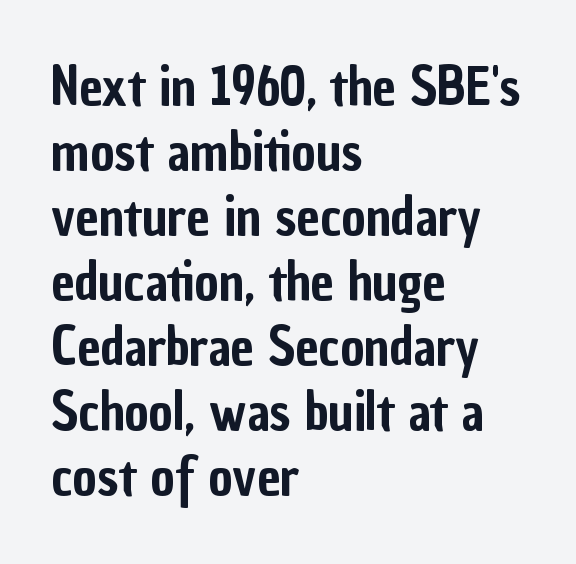
The face used here is a sans, in the tradition of grotesques and geometrics. Tracking value appears to be zero — textbook default spacing. Leading matches the norm, producing a regular column. Words float on clear page, feet unadorned. Spacing verdict: proportional, widths tailored to each character. Alignment: flush left.
